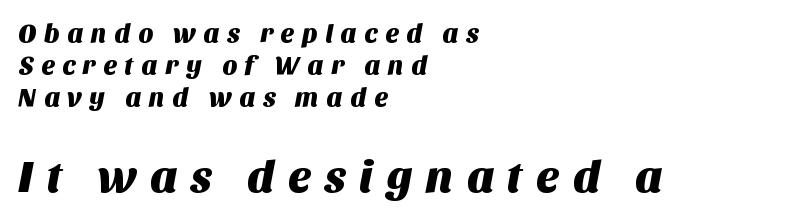
The image shows 45 px sans-serif type; set left-aligned, line spacing 1.24x, unusually wide letter spacing (+0.28 em), not underlined; the second (bottom) block is 1.73x larger; medium stroke contrast and a large x-height.
